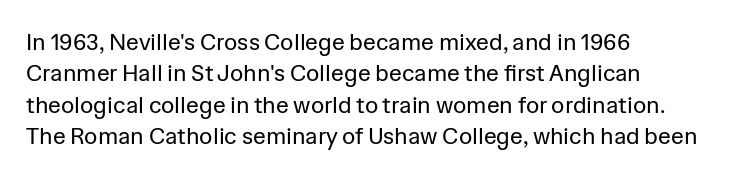
Q: Is the text bold? A: No.
Q: Is the text italic (slanted)? A: No, it is upright.
Q: Is the text underlined? A: No.
Q: How is the paragraph aligned? A: Left-aligned.
Q: Is the spacing between letters normal or unusually wide? A: Normal.
Q: Is the spacing between lines tight, normal or loose? A: Normal.
